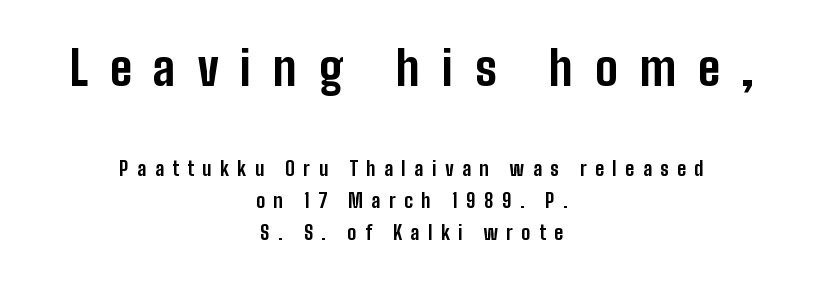
{"serif": "no", "italic": "no", "bold": "yes", "weight": "bold", "width": "condensed", "stroke_contrast": "low", "x_height": "medium", "monospaced": "no", "underline": "no", "align": "center", "line_spacing": "normal", "line_spacing_ratio": 1.68, "letter_spacing": "wide", "letter_spacing_em": 0.45, "larger_block": "first", "size_ratio": 2.53, "glyph_px": 48}
